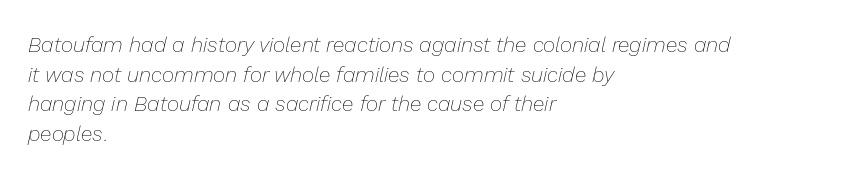
The line texture is even and compact thanks to regular tracking. The weight tops out at a normal text grade. The rendering anchors every line to the left-hand side. The foot of each line stays bare and open. Rows of type keep a routine distance in the vertical direction.
